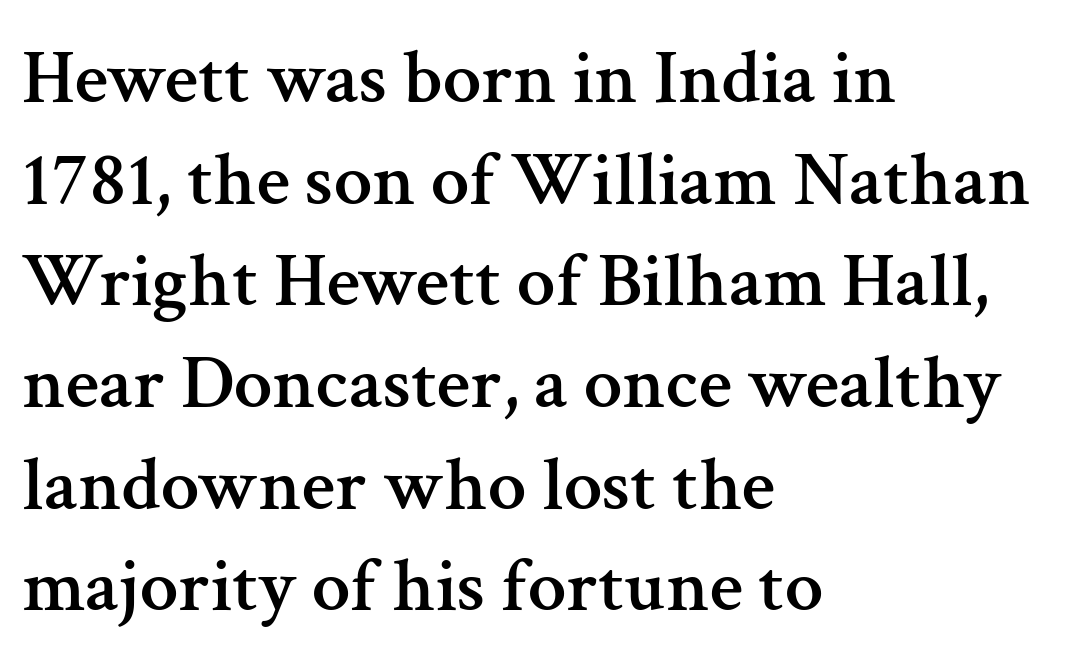
{"serif": "yes", "italic": "no", "width": "normal", "stroke_contrast": "medium", "x_height": "medium", "monospaced": "no", "underline": "no", "align": "left", "line_spacing": "normal", "line_spacing_ratio": 1.32, "letter_spacing": "normal", "letter_spacing_em": 0.0, "glyph_px": 77}
